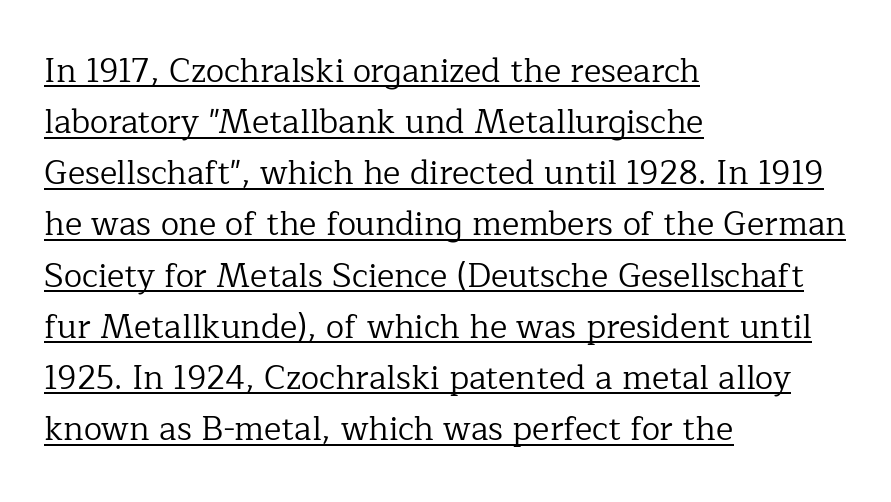
{"serif": "yes", "italic": "no", "bold": "no", "weight": "regular", "width": "normal", "stroke_contrast": "low", "x_height": "medium", "monospaced": "no", "underline": "yes", "align": "left", "line_spacing": "normal", "line_spacing_ratio": 1.55, "letter_spacing": "normal", "letter_spacing_em": 0.0, "glyph_px": 33}
